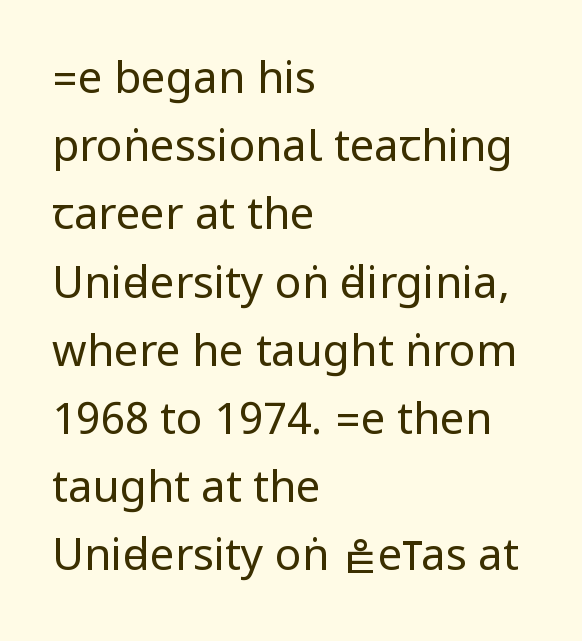
The image shows 44 px regular-weight, condensed sans-serif type, upright; set left-aligned, normal line spacing (1.55x), normal letter spacing, not underlined; low stroke contrast.
